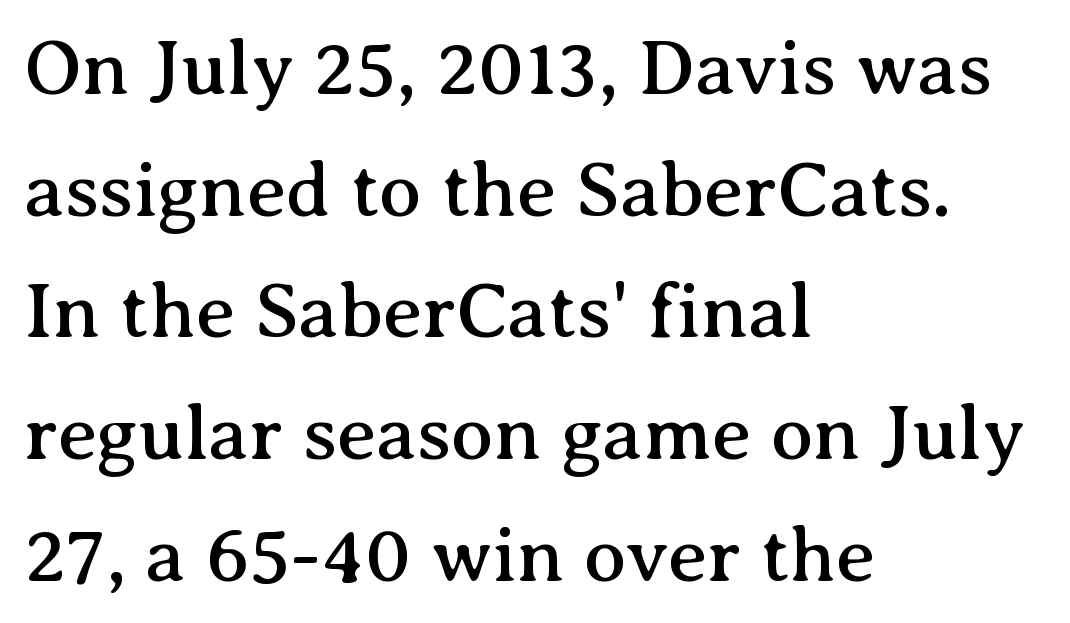
The typesetter chose a ragged-right arrangement here. The string is rendered with underlining switched off. The lettering stays uniformly vertical, giving the passage a roman look. Honestly, the row spacing looks completely unremarkable. Varying glyph widths throughout — classic text-font behaviour.
